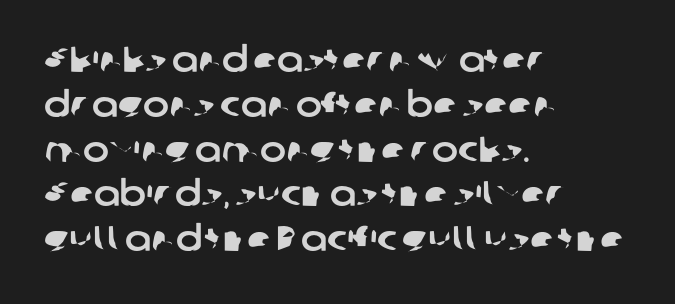
{"serif": "no", "width": "normal", "stroke_contrast": "low", "x_height": "medium", "monospaced": "no", "underline": "no", "align": "left", "line_spacing": "normal", "line_spacing_ratio": 1.28, "letter_spacing": "normal", "letter_spacing_em": 0.0, "glyph_px": 35}
